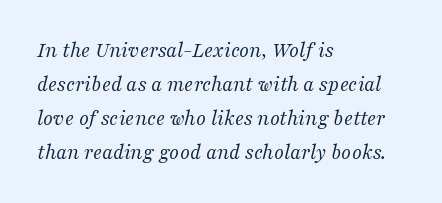
Q: Is the text bold? A: No.
Q: Is the text italic (slanted)? A: Yes, it leans right by about 16 degrees.
Q: Is the text underlined? A: No.
Q: How is the paragraph aligned? A: Left-aligned.
Q: Is the spacing between letters normal or unusually wide? A: Normal.
Q: Is the spacing between lines tight, normal or loose? A: Normal.
